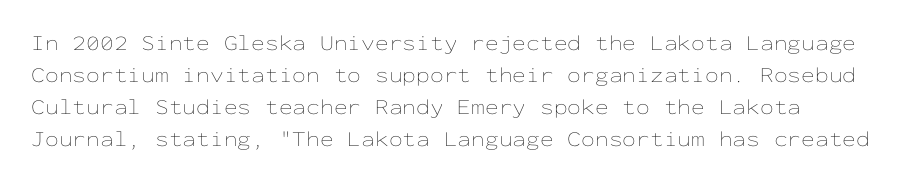
Q: Is the text bold? A: No.
Q: Is the text italic (slanted)? A: No, it is upright.
Q: Is the text underlined? A: No.
Q: How is the paragraph aligned? A: Left-aligned.
Q: Is the spacing between letters normal or unusually wide? A: Normal.
Q: Is the spacing between lines tight, normal or loose? A: Normal.
